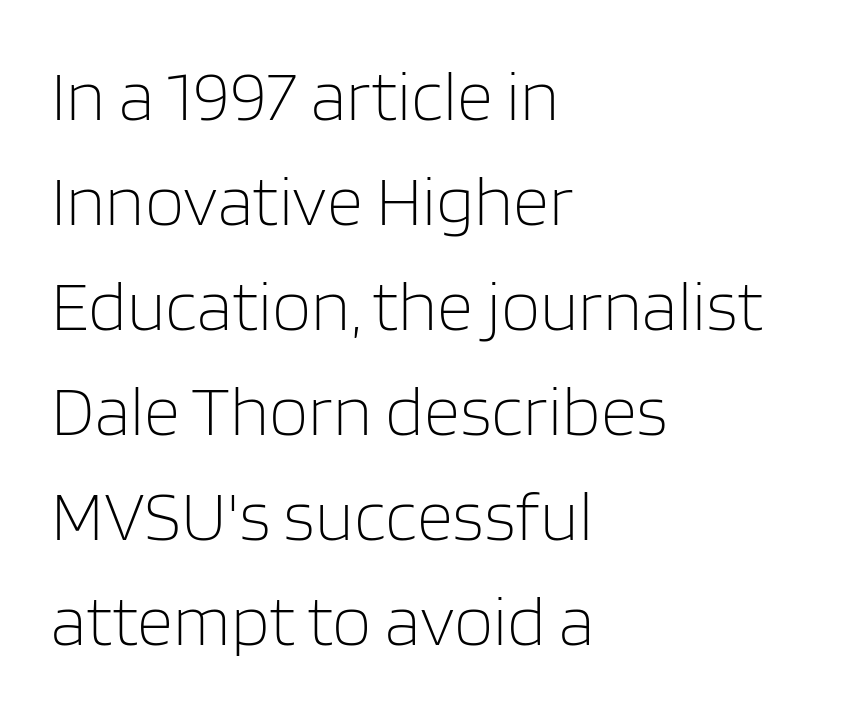
Q: Is the text bold? A: No.
Q: Is the text italic (slanted)? A: No, it is upright.
Q: Is the typeface a serif or a sans-serif typeface? A: Sans-serif.
Q: Is the text underlined? A: No.
Q: How is the paragraph aligned? A: Left-aligned.
Q: Is the spacing between letters normal or unusually wide? A: Normal.
Q: Is the spacing between lines tight, normal or loose? A: Normal.
Q: Width (condensed, normal, or wide)? A: Normal.
Q: Stroke contrast? A: Low.
Q: x-height? A: Large.
Q: Monospaced? A: No.
